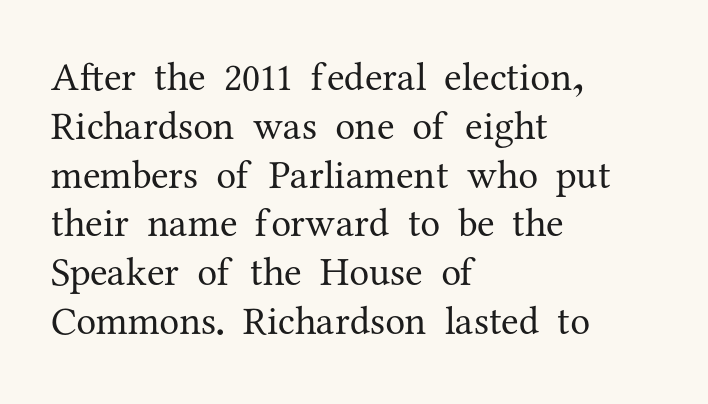
{"serif": "yes", "italic": "no", "bold": "no", "weight": "regular", "width": "normal", "stroke_contrast": "medium", "x_height": "medium", "monospaced": "no", "underline": "no", "align": "left", "line_spacing_ratio": 1.22, "letter_spacing": "normal", "letter_spacing_em": 0.0, "glyph_px": 40}
